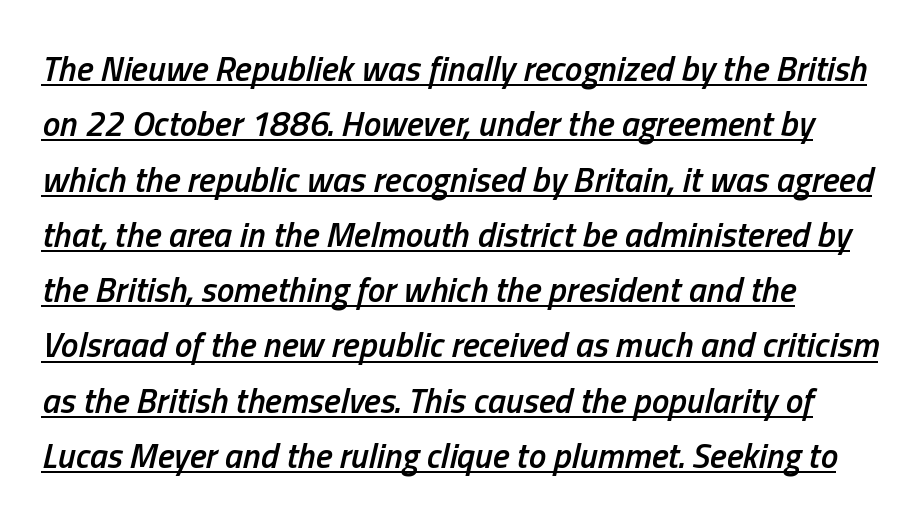
The image shows 35 px semibold, condensed type, italic (leaning right); set left-aligned, normal line spacing (1.58x), normal letter spacing, underlined; low stroke contrast and a medium x-height.
